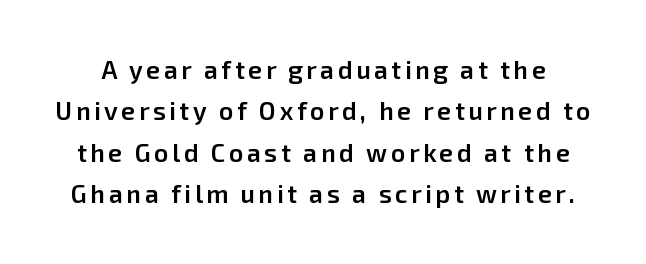
{"italic": "no", "bold": "semi", "underline": "no", "line_spacing": "normal", "line_spacing_ratio": 1.66, "glyph_px": 25}
